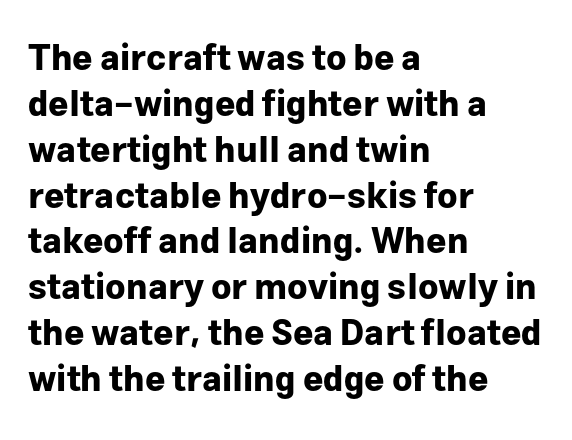
The image shows 35 px bold sans-serif type, upright; set left-aligned, normal line spacing (1.31x), normal letter spacing, not underlined; low stroke contrast and a medium x-height.
